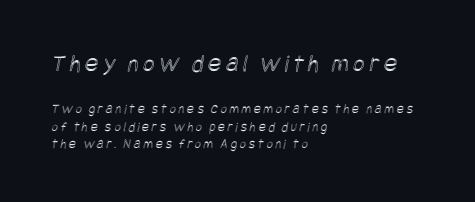
Q: Is the text underlined? A: No.
Q: How is the paragraph aligned? A: Left-aligned.
Q: Which block of text is set in a larger size, the first (top) or the second (bottom)? A: The first (top) one.
